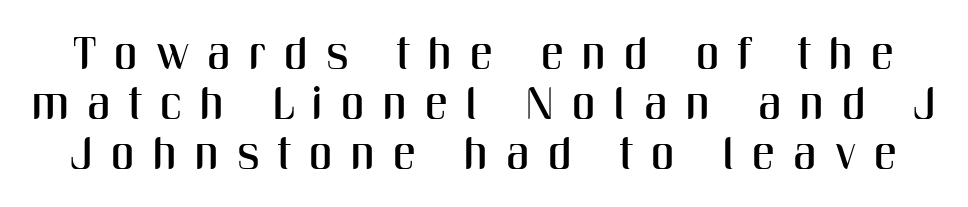
Italic? Not at all — the glyphs are vertical. Inter-character spacing is expanded well beyond the font's built-in metrics. No word sits above an underline. Spacing verdict: proportional, widths tailored to each character. Unlike a traditional serif, this face leaves its strokes unadorned. Interline gaps are noticeably narrow in this sample.
